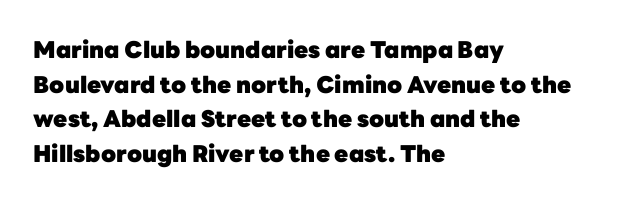
{"italic": "no", "bold": "yes", "underline": "no", "align": "left", "line_spacing": "normal", "line_spacing_ratio": 1.51, "letter_spacing": "normal", "letter_spacing_em": 0.0, "glyph_px": 23}
